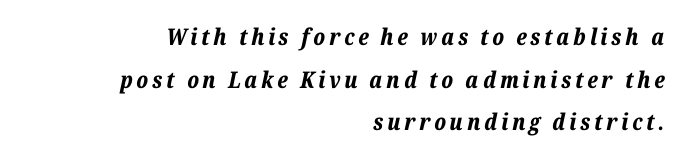
The image shows 23 px bold type, italic (leaning right); set right-aligned, line spacing 1.85x, not underlined.
